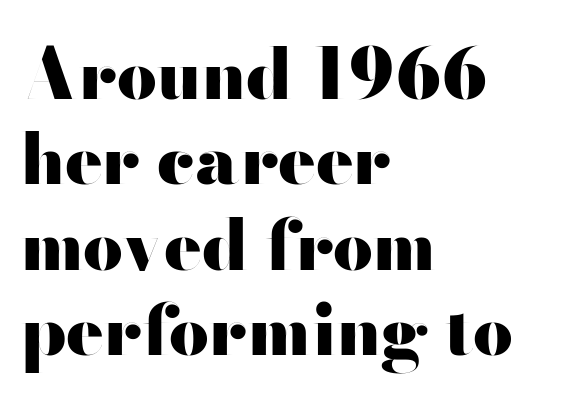
The strokes are fattened all the way to bold. Do the characters align in a grid? No, the font is proportional. The specimen reads as upright at a glance. Tracking value appears to be zero — textbook default spacing.
